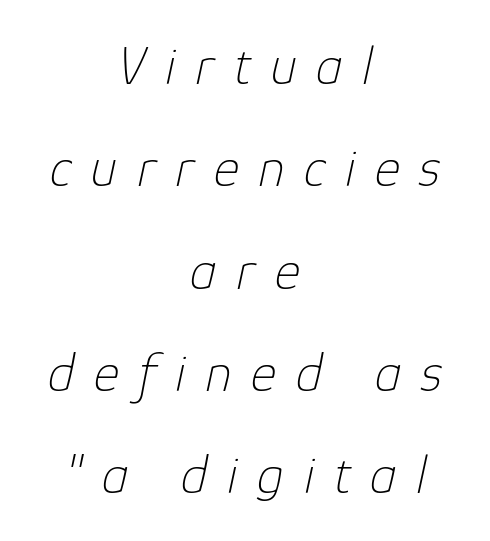
Reading down the block, each line starts at a different indent, mirrored at its end. Weight class: somewhere from thin through regular. Glance below the letters and you will spot only blank space. The line texture is sparse and dotted thanks to wide tracking. The text carries the slant typical of an italic or oblique font. The face used here is proportionally spaced, like ordinary book or web type.
